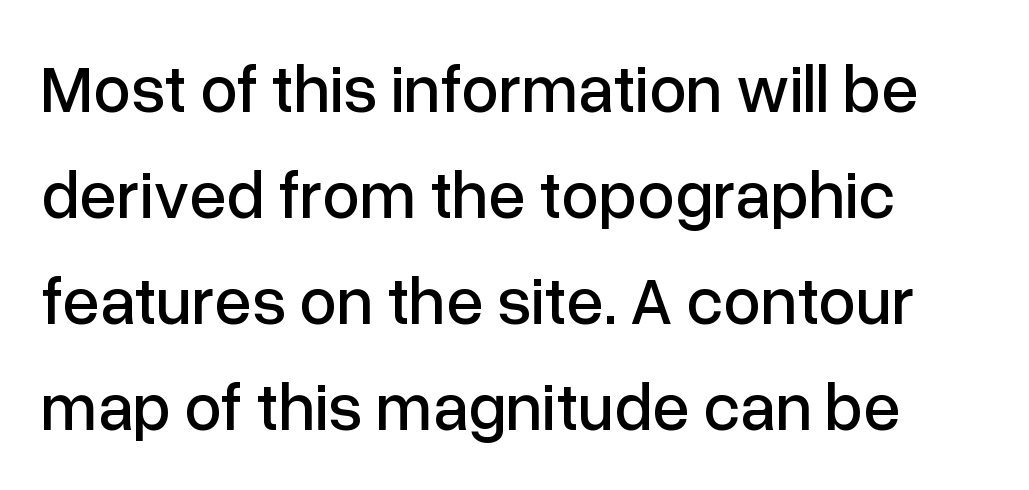
Quick note: not italic, upright. You can tell from the bare stems that sans-serif type was used. Rows of type keep a routine distance in the vertical direction. Do the characters align in a grid? No, the font is proportional. A typesetter would call this zero additional tracking.
